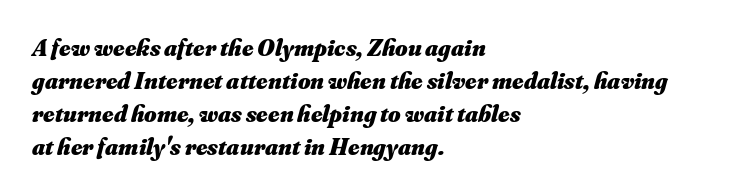
Observe the lean: these are italic letterforms. In terms of letterspacing, this is plain default setting. Does the leading feel generous? No, just average. Check the space under the baseline: it is left empty. These words are printed bold, with thick strokes throughout. The paragraph has a hard left edge and a soft right edge.
